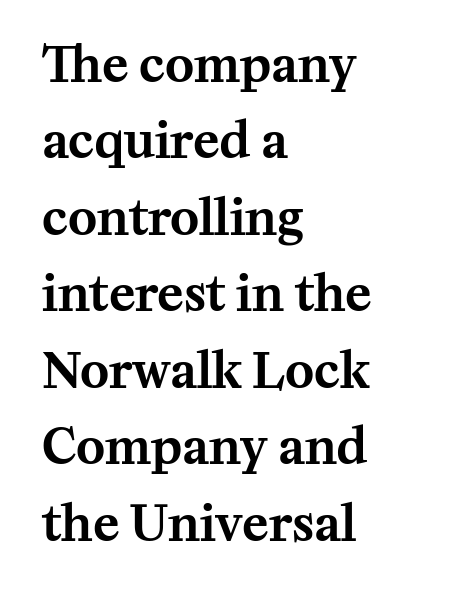
When letters stand straight like this, we call the style roman or upright. Unmarked baselines from the first word to the last. Caption: standard tracking, unaltered. Rows of type keep a routine distance in the vertical direction.
